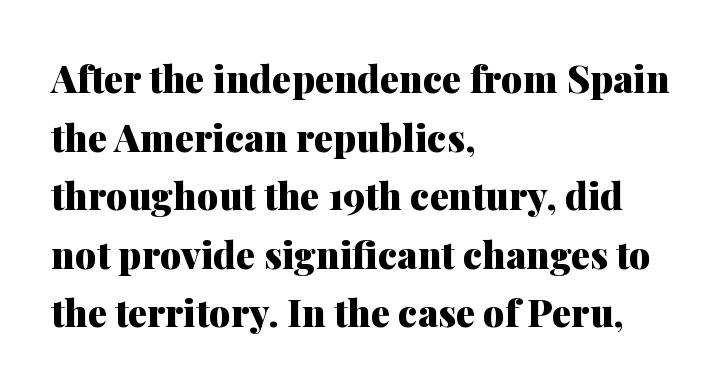
{"serif": "yes", "italic": "no", "bold": "yes", "weight": "heavy", "width": "normal", "stroke_contrast": "medium", "x_height": "medium", "monospaced": "no", "underline": "no", "align": "left", "line_spacing": "normal", "line_spacing_ratio": 1.54, "letter_spacing": "normal", "letter_spacing_em": 0.0, "glyph_px": 38}
